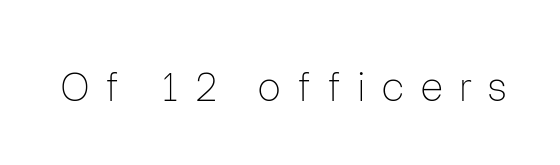
The image shows 40 px thin sans-serif type, upright; set unusually wide letter spacing (+0.39 em), not underlined; low stroke contrast and a medium x-height.
